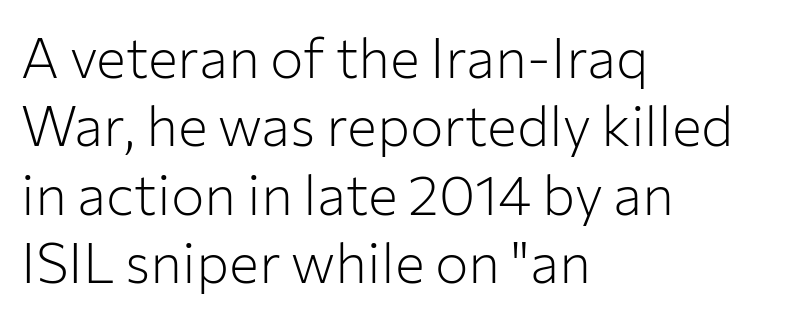
The image shows 56 px light sans-serif type, upright; set left-aligned, line spacing 1.22x, normal letter spacing, not underlined; low stroke contrast and a medium x-height.
